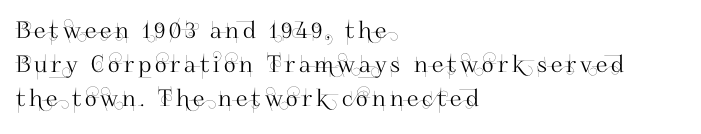
{"italic": "no", "underline": "no", "align": "left", "line_spacing": "normal", "line_spacing_ratio": 1.48, "glyph_px": 23}
